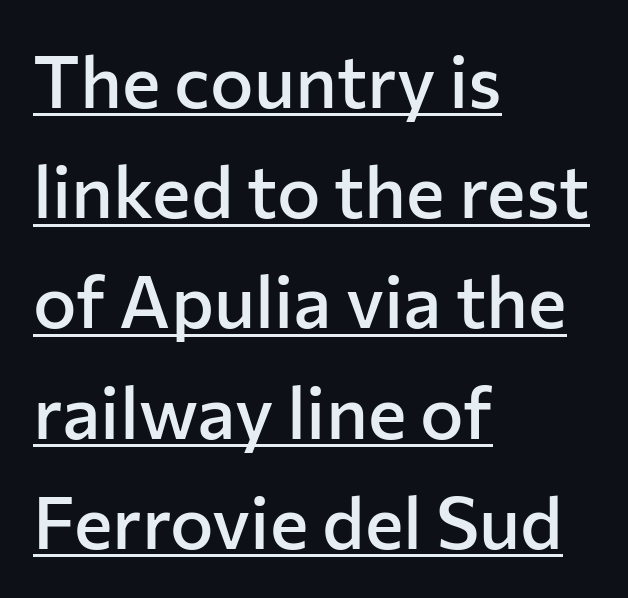
Q: Is the text bold? A: Semi-bold.
Q: Is the text italic (slanted)? A: No, it is upright.
Q: Is the typeface a serif or a sans-serif typeface? A: Sans-serif.
Q: Is the text underlined? A: Yes.
Q: How is the paragraph aligned? A: Left-aligned.
Q: Is the spacing between letters normal or unusually wide? A: Normal.
Q: Is the spacing between lines tight, normal or loose? A: Normal.
Q: Width (condensed, normal, or wide)? A: Normal.
Q: Stroke contrast? A: Low.
Q: x-height? A: Medium.
Q: Monospaced? A: No.
